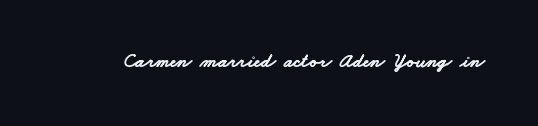
Q: Is the text bold? A: Yes.
Q: Is the text underlined? A: No.
Q: Is the spacing between letters normal or unusually wide? A: Normal.
